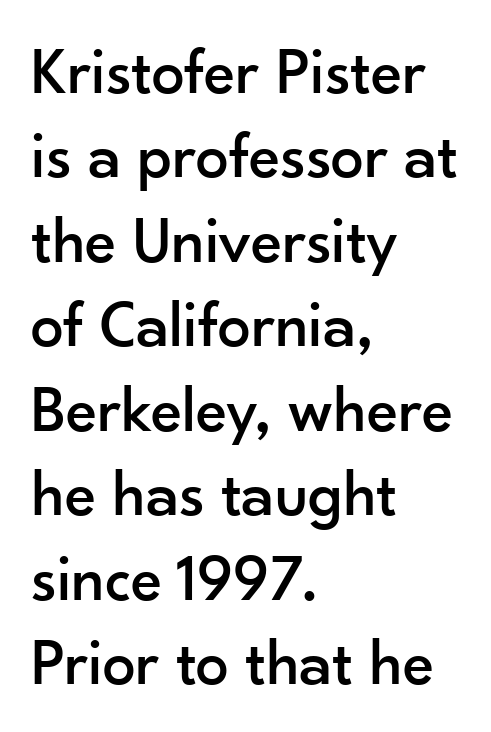
The image shows 66 px sans-serif type, upright; set left-aligned, normal line spacing (1.28x), normal letter spacing, not underlined; low stroke contrast and a small x-height.
